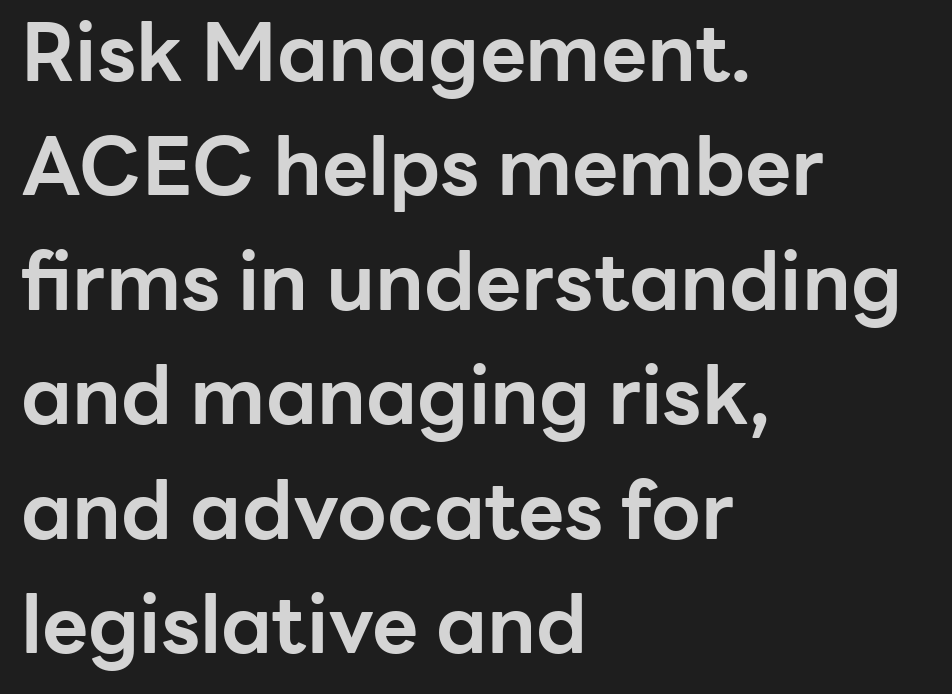
Stroke terminals: plain, sans-serif. Students, note that the glyphs here touch the page at normal intervals. The paragraph has a hard left edge and a soft right edge. Rows of type keep a routine distance in the vertical direction. A typesetter would call this proportional, since set widths differ per character. Underlining? Definitely not there.
